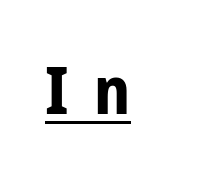
Q: Is the text bold? A: Yes.
Q: Is the text italic (slanted)? A: No, it is upright.
Q: Is the typeface a serif or a sans-serif typeface? A: Sans-serif.
Q: Is the text underlined? A: Yes.
Q: Is the spacing between letters normal or unusually wide? A: Unusually wide.
Q: Width (condensed, normal, or wide)? A: Condensed.
Q: Stroke contrast? A: Low.
Q: x-height? A: Medium.
Q: Monospaced? A: No.
